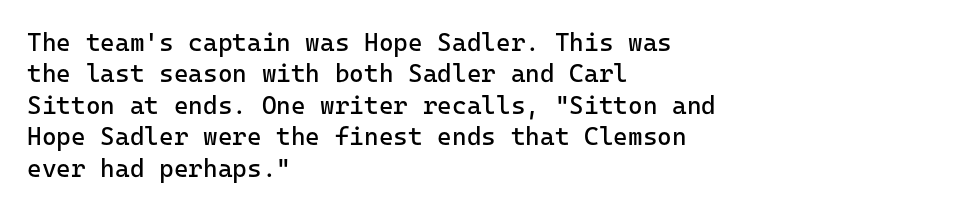
The image shows 25 px text type, upright; set left-aligned, normal line spacing (1.26x), normal letter spacing, not underlined.
